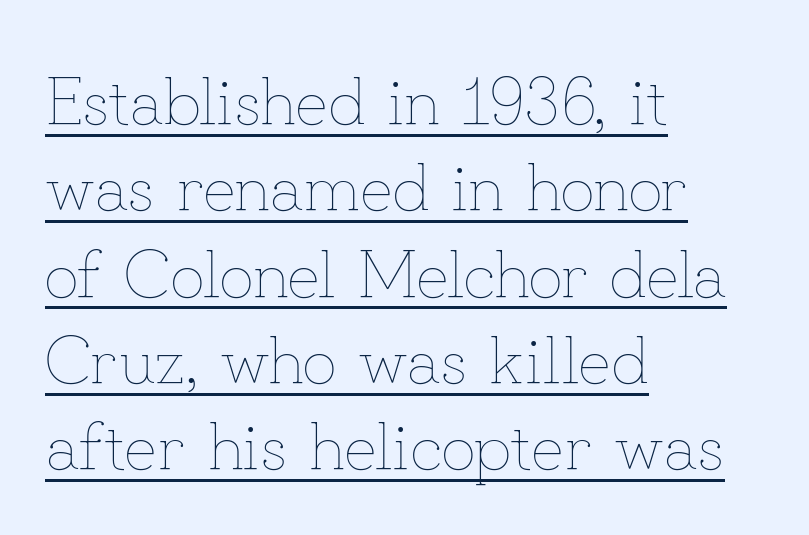
Q: Is the text bold? A: No.
Q: Is the text italic (slanted)? A: No, it is upright.
Q: Is the text underlined? A: Yes.
Q: How is the paragraph aligned? A: Left-aligned.
Q: Is the spacing between letters normal or unusually wide? A: Normal.
Q: Is the spacing between lines tight, normal or loose? A: Normal.
Q: Width (condensed, normal, or wide)? A: Normal.
Q: Stroke contrast? A: Low.
Q: x-height? A: Small.
Q: Monospaced? A: No.
